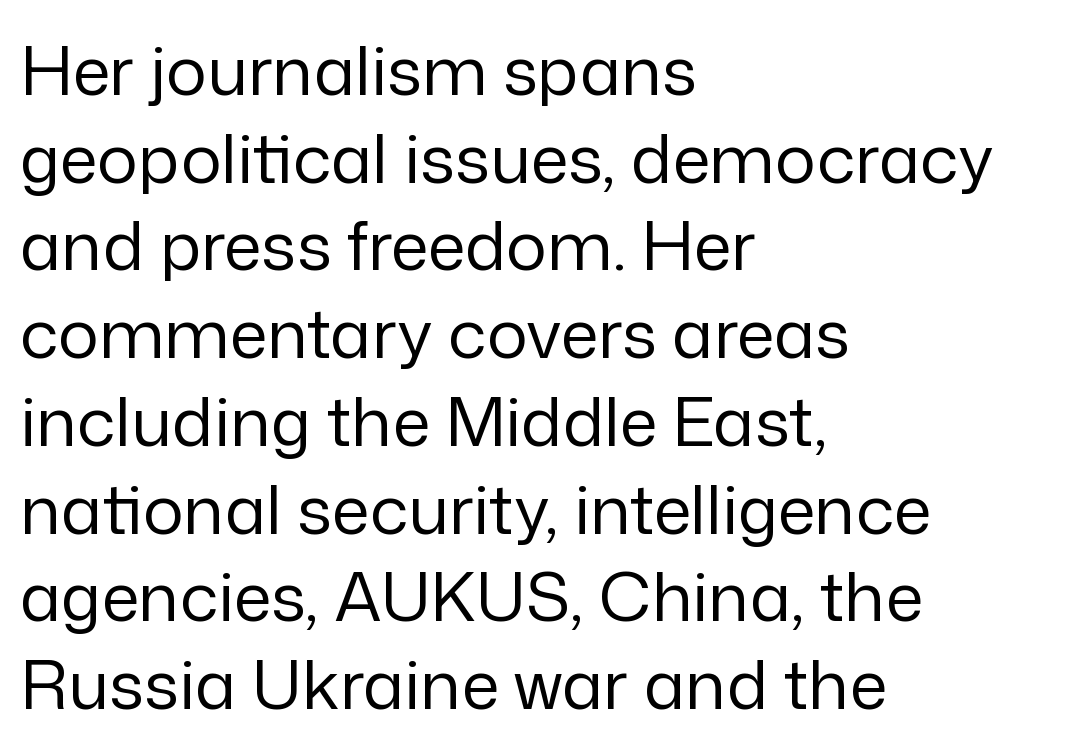
Q: Is the text bold? A: No.
Q: Is the text italic (slanted)? A: No, it is upright.
Q: Is the typeface a serif or a sans-serif typeface? A: Sans-serif.
Q: Is the text underlined? A: No.
Q: How is the paragraph aligned? A: Left-aligned.
Q: Is the spacing between letters normal or unusually wide? A: Normal.
Q: Is the spacing between lines tight, normal or loose? A: Normal.
Q: Width (condensed, normal, or wide)? A: Normal.
Q: Stroke contrast? A: Low.
Q: x-height? A: Medium.
Q: Monospaced? A: No.
